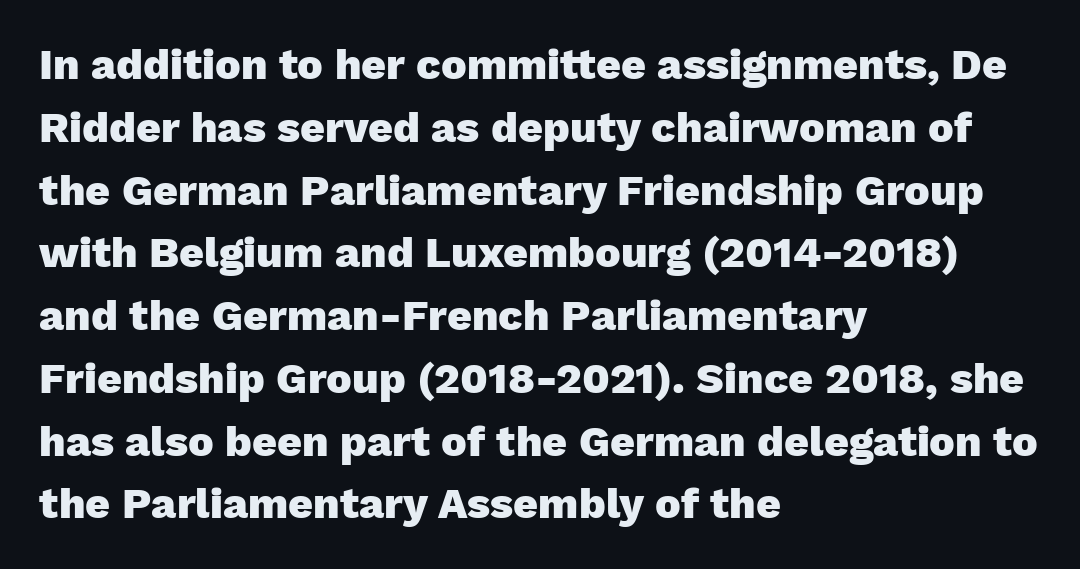
The image shows 43 px heavy sans-serif type, upright; set left-aligned, normal line spacing (1.46x), normal letter spacing, not underlined; low stroke contrast and a medium x-height.
